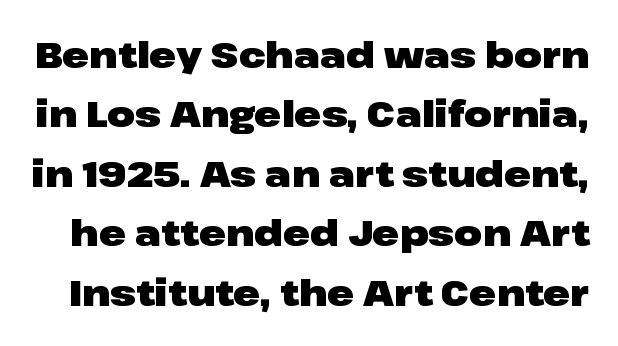
Q: Is the text bold? A: Yes.
Q: Is the text italic (slanted)? A: No, it is upright.
Q: Is the typeface a serif or a sans-serif typeface? A: Sans-serif.
Q: Is the text underlined? A: No.
Q: Is the spacing between letters normal or unusually wide? A: Normal.
Q: Is the spacing between lines tight, normal or loose? A: Normal.
Q: Width (condensed, normal, or wide)? A: Wide.
Q: Stroke contrast? A: Low.
Q: x-height? A: Medium.
Q: Monospaced? A: No.
